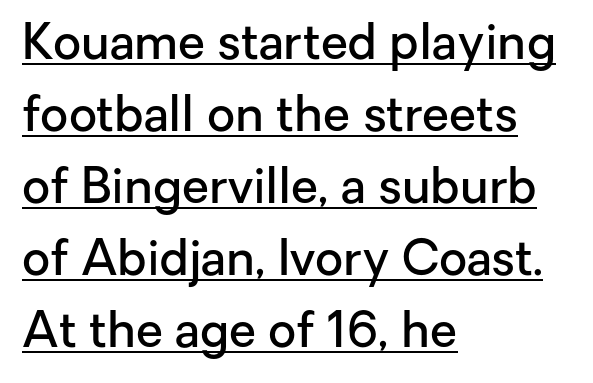
Q: Is the text bold? A: Semi-bold.
Q: Is the text italic (slanted)? A: No, it is upright.
Q: Is the typeface a serif or a sans-serif typeface? A: Sans-serif.
Q: Is the text underlined? A: Yes.
Q: How is the paragraph aligned? A: Left-aligned.
Q: Is the spacing between letters normal or unusually wide? A: Normal.
Q: Is the spacing between lines tight, normal or loose? A: Normal.
Q: Width (condensed, normal, or wide)? A: Normal.
Q: Stroke contrast? A: Low.
Q: x-height? A: Medium.
Q: Monospaced? A: No.
